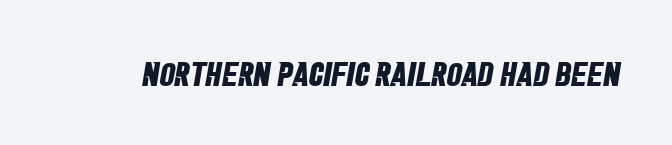
The image shows 34 px bold, condensed sans-serif type; set normal letter spacing, not underlined; low stroke contrast and a large x-height.
